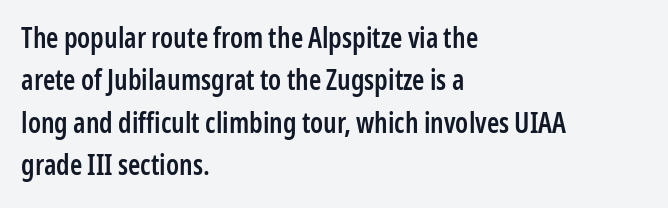
Its strokes are somewhat broadened, the hallmark of semibold type. To sum up the face: it is a sans, with no serifs. Nobody drew a line under any word here. No italicization has been applied; the sample stays upright.
